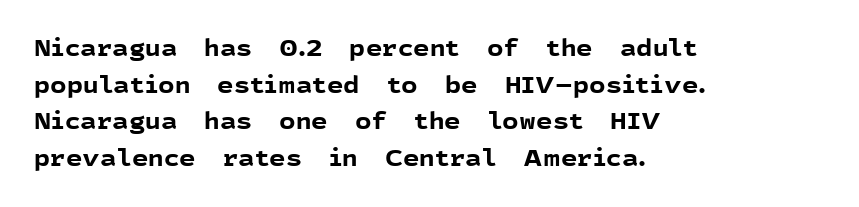
Q: Is the text bold? A: Yes.
Q: Is the text italic (slanted)? A: No, it is upright.
Q: Is the text underlined? A: No.
Q: How is the paragraph aligned? A: Left-aligned.
Q: Is the spacing between letters normal or unusually wide? A: Normal.
Q: Is the spacing between lines tight, normal or loose? A: Normal.
